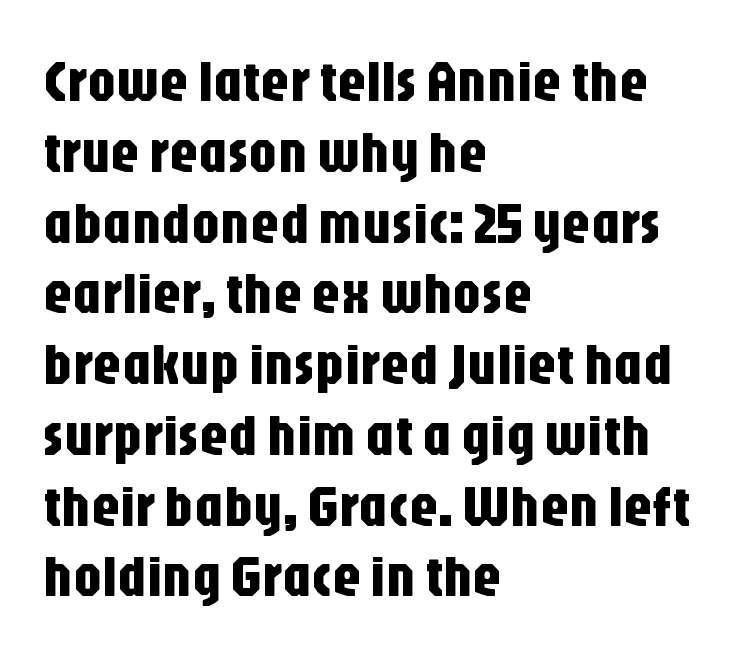
Proportional: the letters do not fall into vertical columns. The paragraph has a hard left edge and a soft right edge. Words float on clear page, feet unadorned. To sum up the face: it is a sans, with no serifs.
